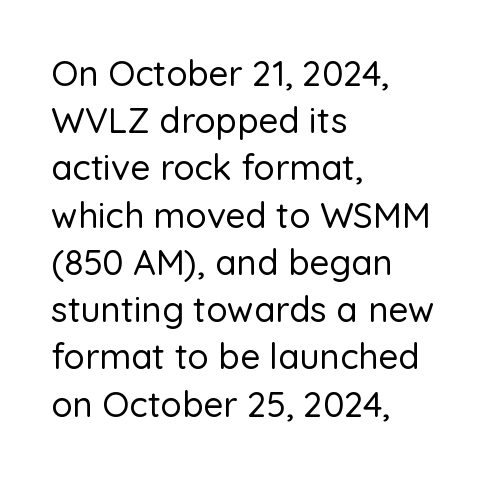
{"serif": "no", "italic": "no", "width": "normal", "stroke_contrast": "low", "x_height": "medium", "monospaced": "no", "underline": "no", "align": "left", "line_spacing": "normal", "line_spacing_ratio": 1.35, "letter_spacing": "normal", "letter_spacing_em": 0.0, "glyph_px": 35}
